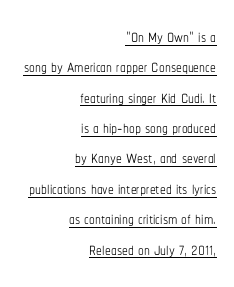
{"italic": "no", "bold": "no", "underline": "yes", "align": "right", "line_spacing": "normal", "line_spacing_ratio": 1.32, "letter_spacing": "normal", "letter_spacing_em": 0.0, "glyph_px": 23}
